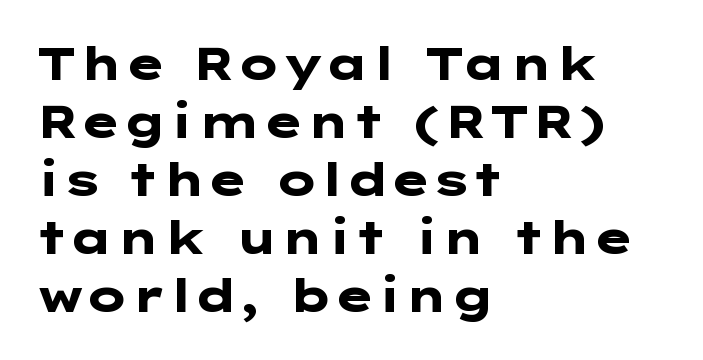
{"serif": "no", "italic": "no", "bold": "yes", "weight": "heavy", "width": "wide", "stroke_contrast": "low", "x_height": "medium", "underline": "no", "align": "left", "line_spacing": "normal", "line_spacing_ratio": 1.29, "letter_spacing": "normal", "letter_spacing_em": 0.0, "glyph_px": 45}
